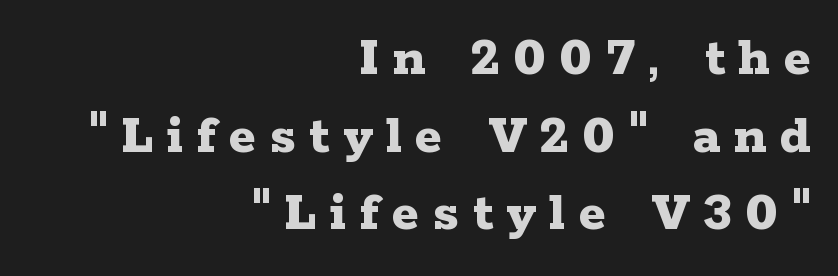
The image shows 57 px bold, wide serif type, upright; set right-aligned, normal line spacing (1.36x), unusually wide letter spacing (+0.24 em), not underlined; low stroke contrast and a medium x-height.
